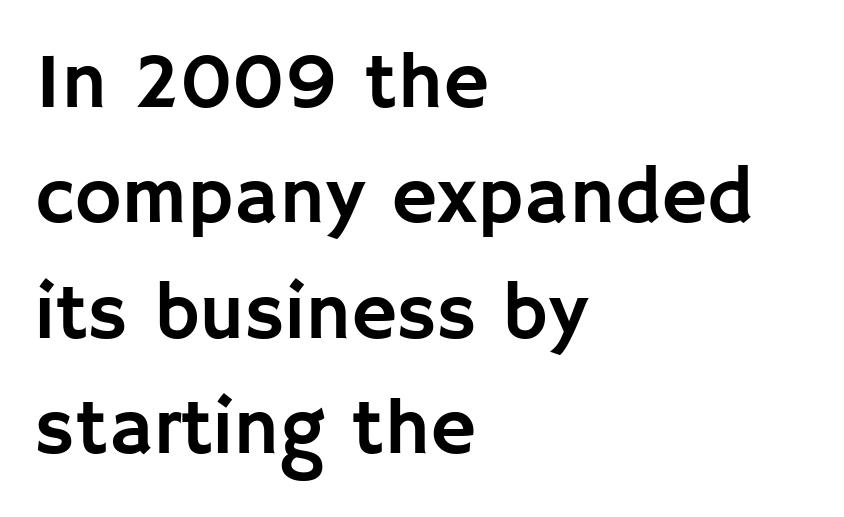
In terms of posture, this sample is upright. Regarding serifs, this sample does without them. Successive baselines arrive at the customary interval. Each word holds together tightly as a unit, with standard inter-letter gaps. Decoration check: the copy has no underline. Left-aligned paragraph, ragged on the right.
